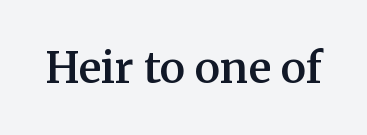
Q: Is the text bold? A: Semi-bold.
Q: Is the text italic (slanted)? A: No, it is upright.
Q: Is the typeface a serif or a sans-serif typeface? A: Serif.
Q: Is the text underlined? A: No.
Q: Is the spacing between letters normal or unusually wide? A: Normal.
Q: Width (condensed, normal, or wide)? A: Normal.
Q: Stroke contrast? A: Medium.
Q: x-height? A: Medium.
Q: Monospaced? A: No.
